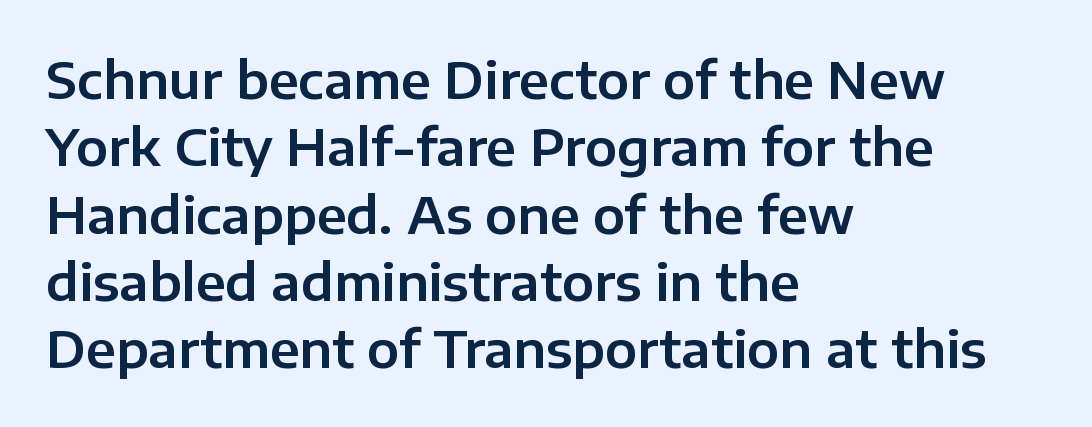
The image shows 51 px sans-serif type, upright; set left-aligned, normal line spacing (1.32x), normal letter spacing, not underlined; low stroke contrast and a medium x-height.
